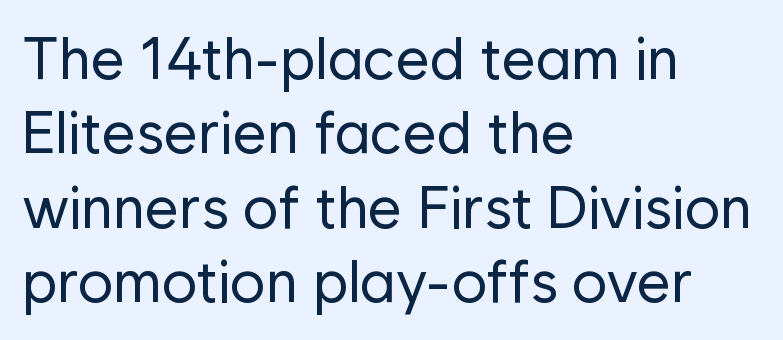
{"serif": "no", "italic": "no", "bold": "no", "weight": "regular", "width": "normal", "stroke_contrast": "low", "x_height": "medium", "monospaced": "no", "underline": "no", "align": "left", "line_spacing": "normal", "line_spacing_ratio": 1.26, "letter_spacing": "normal", "letter_spacing_em": 0.0, "glyph_px": 59}
